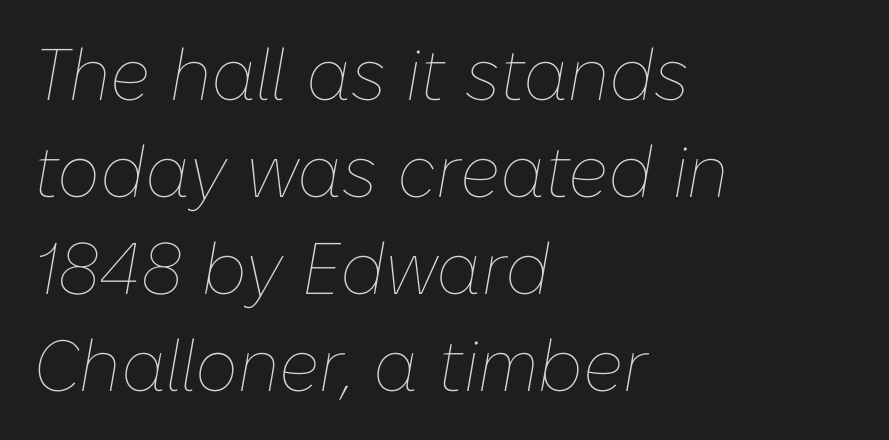
The image shows 73 px thin type, italic (leaning right); set left-aligned, normal line spacing (1.33x), normal letter spacing, not underlined; low stroke contrast and a medium x-height.
